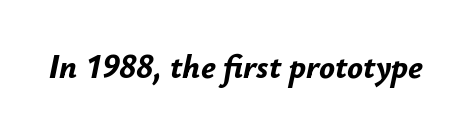
A dark, heavy texture on the line: the type is bold. No extra tracking has been applied to these lines. A typesetter would call this proportional, since set widths differ per character. The area under the type is left untouched.
